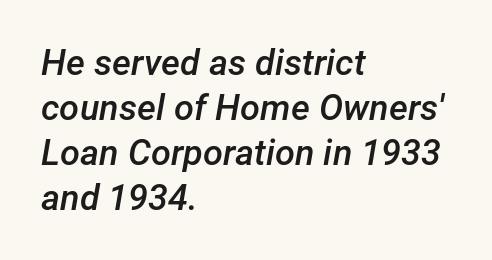
When letters slant like this, we call the style italic. Note the varied advance widths — an 'i' is clearly narrower than an 'm'. The baseline area is clear. Baseline-to-baseline distance is the conventional proportion of letter height. The lines in this sample share a left origin and differ only in where they stop.
